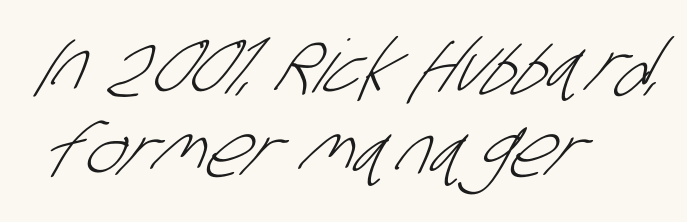
The rag falls on the right side of this text block. Words appear dense and cohesive because spacing is normal. Think standard paragraph weight, or any step lighter than that. Each letter keeps its own natural width here, so spacing adapts to shape. A clean baseline with only descenders dipping below it.
